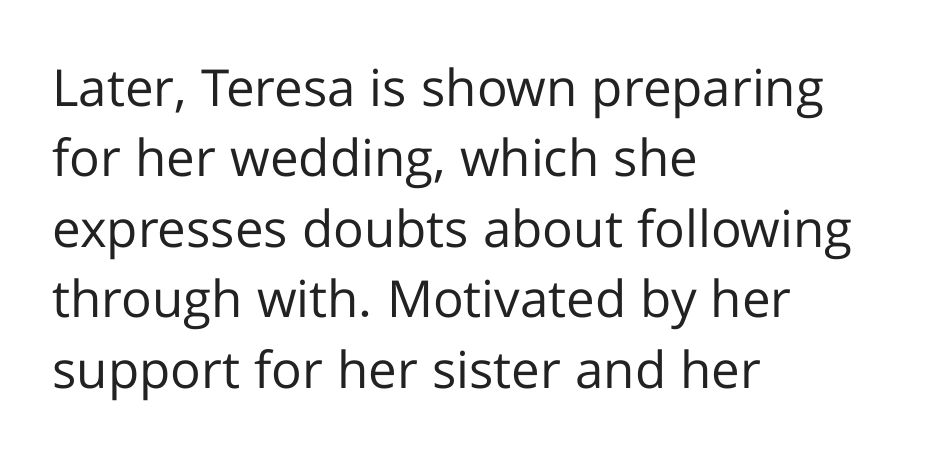
The image shows 51 px regular-weight sans-serif type, upright; set left-aligned, normal line spacing (1.38x), normal letter spacing, not underlined; low stroke contrast and a medium x-height.
